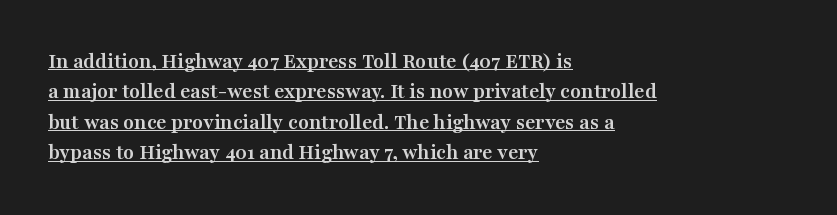
Posture: vertical. The lines in this sample share a left origin and differ only in where they stop. The sample's only ornament is a line tracing under the words. Strong, thick strokes mark this as bold type. The face used here is rendered with its standard letterfit. Does the leading feel generous? No, just average.
